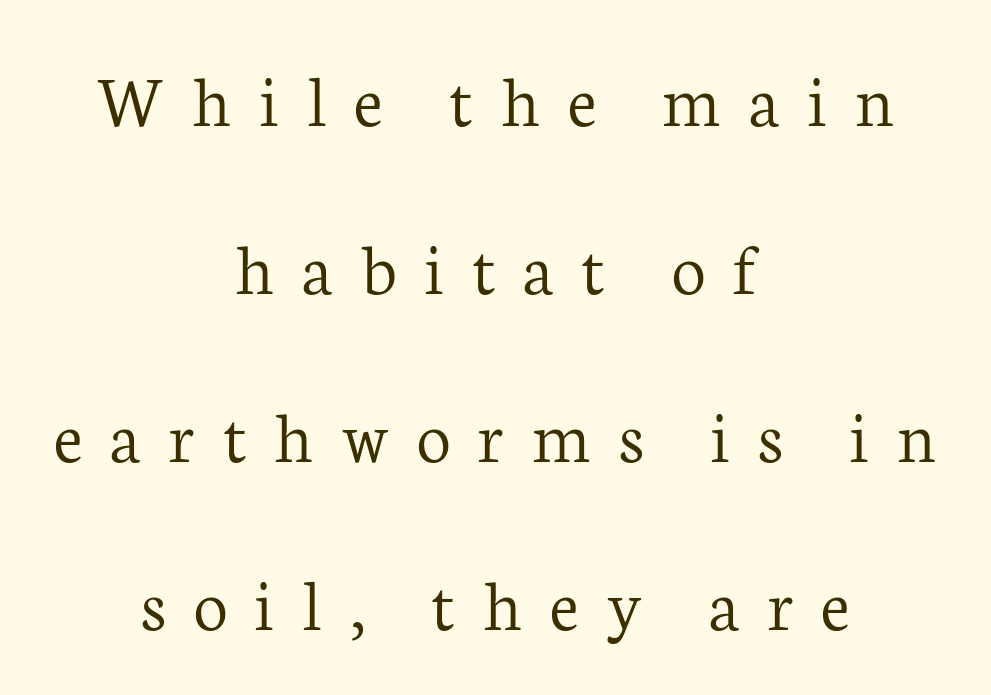
Q: Is the text bold? A: No.
Q: Is the text italic (slanted)? A: No, it is upright.
Q: Is the typeface a serif or a sans-serif typeface? A: Serif.
Q: Is the text underlined? A: No.
Q: How is the paragraph aligned? A: Centered.
Q: Is the spacing between letters normal or unusually wide? A: Unusually wide.
Q: Is the spacing between lines tight, normal or loose? A: Loose.
Q: Width (condensed, normal, or wide)? A: Normal.
Q: Stroke contrast? A: Low.
Q: x-height? A: Medium.
Q: Monospaced? A: No.
